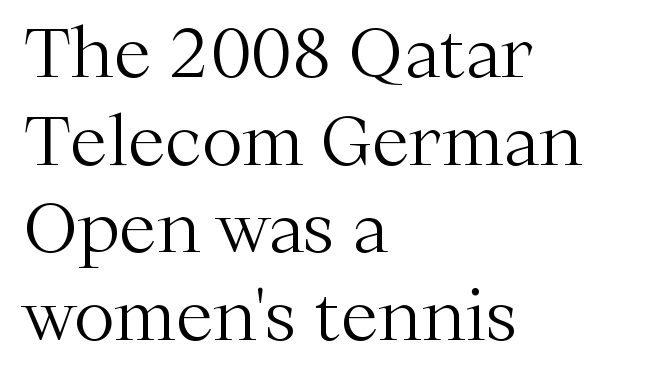
Q: Is the text bold? A: No.
Q: Is the text italic (slanted)? A: No, it is upright.
Q: Is the typeface a serif or a sans-serif typeface? A: Serif.
Q: Is the text underlined? A: No.
Q: How is the paragraph aligned? A: Left-aligned.
Q: Is the spacing between letters normal or unusually wide? A: Normal.
Q: Is the spacing between lines tight, normal or loose? A: Normal.
Q: Width (condensed, normal, or wide)? A: Normal.
Q: Stroke contrast? A: Medium.
Q: x-height? A: Medium.
Q: Monospaced? A: No.
